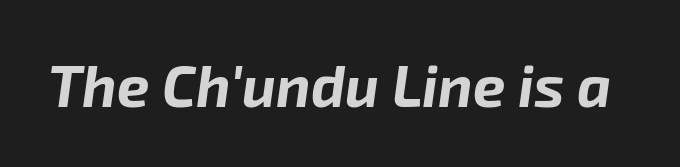
The image shows 58 px bold type, italic (leaning right); set normal letter spacing, not underlined; low stroke contrast and a medium x-height.
